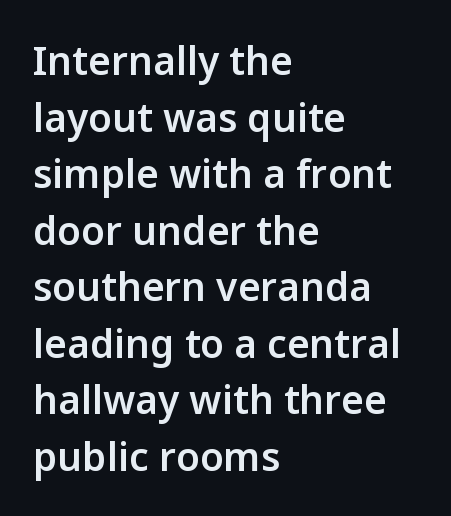
{"serif": "no", "italic": "no", "bold": "semi", "weight": "semibold", "width": "normal", "stroke_contrast": "low", "x_height": "medium", "monospaced": "no", "underline": "no", "align": "left", "line_spacing": "normal", "line_spacing_ratio": 1.45, "letter_spacing": "normal", "letter_spacing_em": 0.0, "glyph_px": 39}
